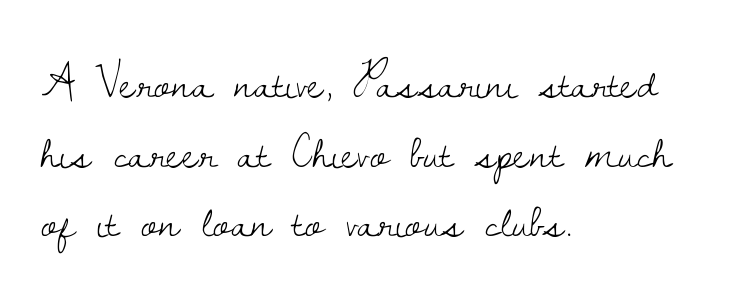
Q: Is the text bold? A: No.
Q: Is the text italic (slanted)? A: Yes.
Q: Is the typeface a serif or a sans-serif typeface? A: Serif.
Q: Is the text underlined? A: No.
Q: How is the paragraph aligned? A: Left-aligned.
Q: Is the spacing between letters normal or unusually wide? A: Normal.
Q: Is the spacing between lines tight, normal or loose? A: Normal.
Q: Width (condensed, normal, or wide)? A: Normal.
Q: Stroke contrast? A: Low.
Q: x-height? A: Small.
Q: Monospaced? A: No.
